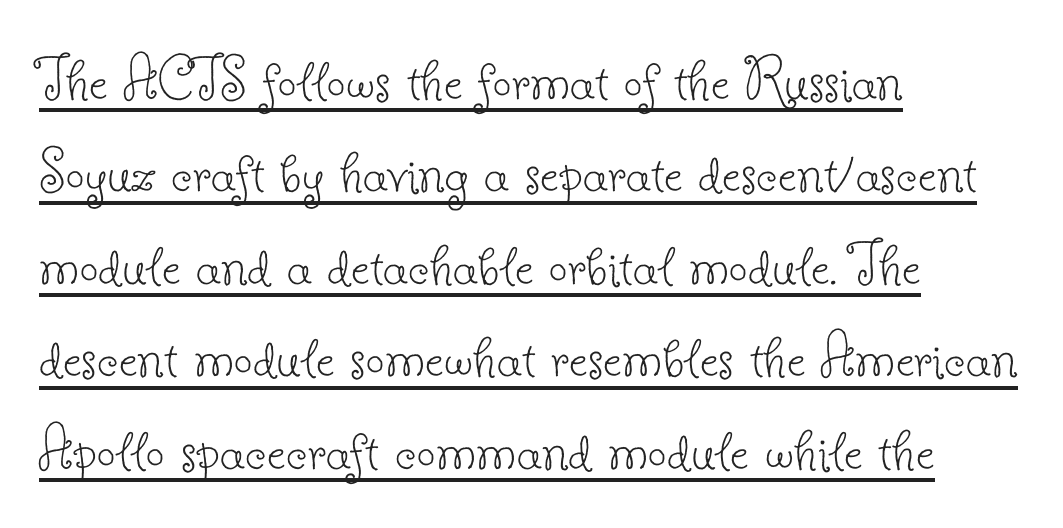
The face used here is proportionally spaced, like ordinary book or web type. Observe the ordinary spacing: letters are neighbours, not strangers. Notice how the passage keeps a crisp vertical edge on the left only. Nope, not italic — everything's standing straight. No letter is thick-stroked: the sample isn't bold. Note: serifs present on the glyphs.
